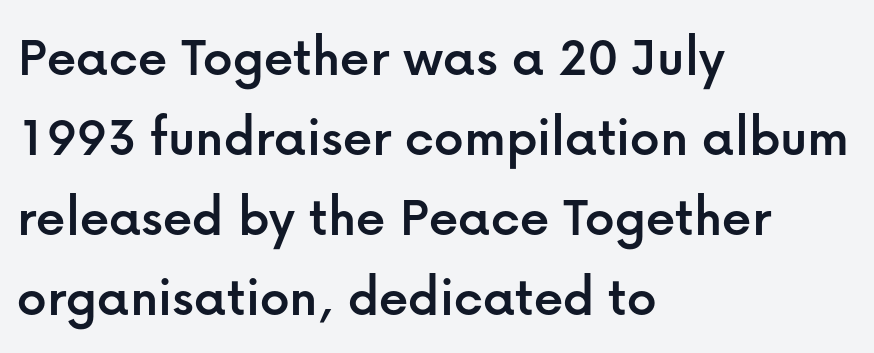
Is there any slant? The stems are plumb. These lines are rendered in a variable-pitch font. The words here are not underlined. Notice how the passage keeps a crisp vertical edge on the left only. Between one letter and the next there's only the usual sliver of space.
